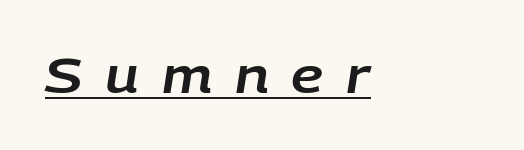
The image shows 49 px text type, italic (leaning right); set left-aligned, unusually wide letter spacing (+0.47 em), underlined; low stroke contrast and a large x-height.
